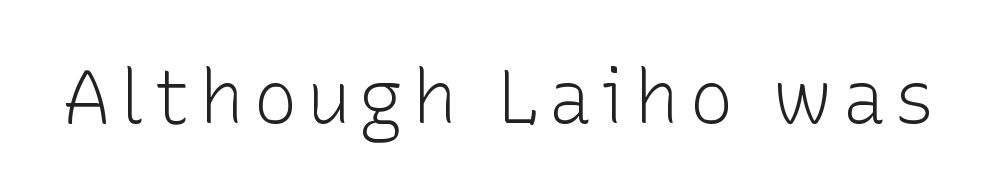
Every character sits straight up, as roman type does. A typesetter would call this proportional, since set widths differ per character. Stems here are at most as thick as an everyday book face. Unlike a traditional serif, this face leaves its strokes unadorned. Quick note: underline off.
